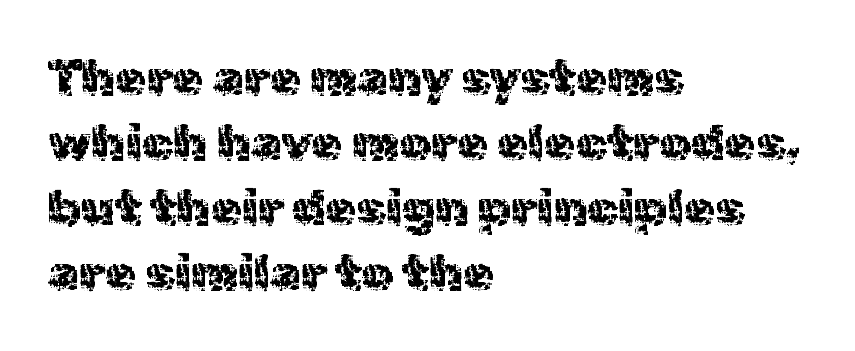
{"serif": "no", "italic": "no", "width": "normal", "x_height": "medium", "monospaced": "no", "underline": "no", "align": "left", "line_spacing": "normal", "line_spacing_ratio": 1.3, "letter_spacing": "normal", "letter_spacing_em": 0.0, "glyph_px": 50}
